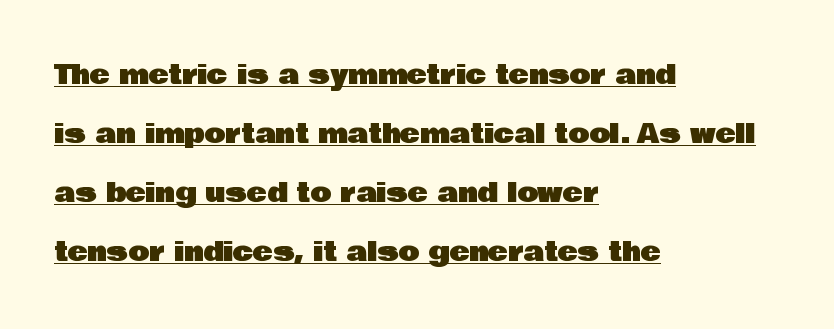
Q: Is the text italic (slanted)? A: No, it is upright.
Q: Is the text underlined? A: Yes.
Q: How is the paragraph aligned? A: Left-aligned.
Q: Is the spacing between letters normal or unusually wide? A: Normal.
Q: Is the spacing between lines tight, normal or loose? A: Loose.
